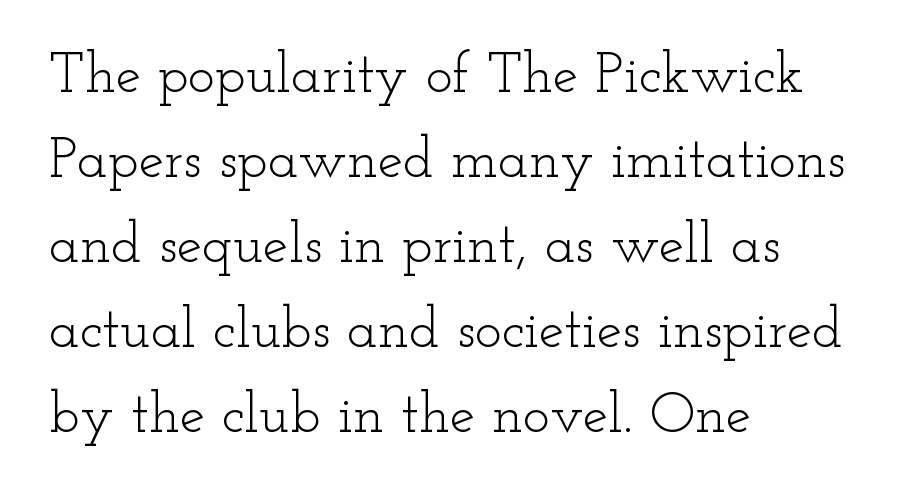
Q: Is the text bold? A: No.
Q: Is the text italic (slanted)? A: No, it is upright.
Q: Is the typeface a serif or a sans-serif typeface? A: Serif.
Q: Is the text underlined? A: No.
Q: How is the paragraph aligned? A: Left-aligned.
Q: Is the spacing between letters normal or unusually wide? A: Normal.
Q: Is the spacing between lines tight, normal or loose? A: Normal.
Q: Width (condensed, normal, or wide)? A: Wide.
Q: Stroke contrast? A: Low.
Q: x-height? A: Small.
Q: Monospaced? A: No.
